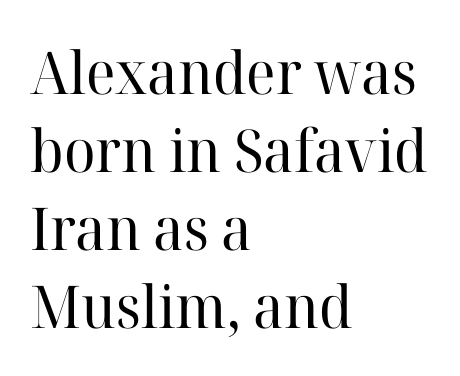
Q: Is the text bold? A: No.
Q: Is the text italic (slanted)? A: No, it is upright.
Q: Is the typeface a serif or a sans-serif typeface? A: Serif.
Q: Is the text underlined? A: No.
Q: How is the paragraph aligned? A: Left-aligned.
Q: Is the spacing between letters normal or unusually wide? A: Normal.
Q: Is the spacing between lines tight, normal or loose? A: Normal.
Q: Width (condensed, normal, or wide)? A: Normal.
Q: Stroke contrast? A: High.
Q: x-height? A: Medium.
Q: Monospaced? A: No.
